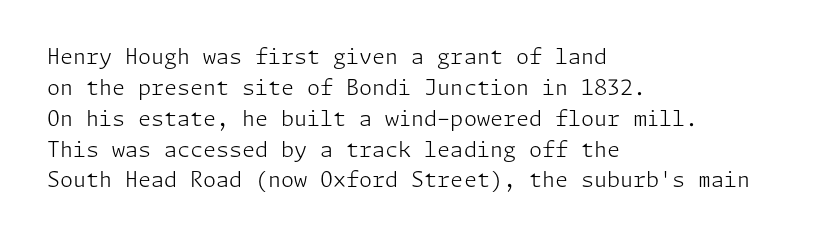
The image shows 21 px text type, upright; set left-aligned, normal line spacing (1.47x), normal letter spacing, not underlined.
